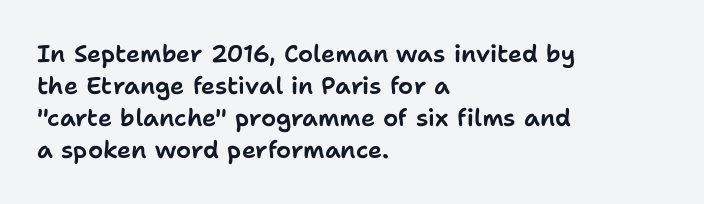
The image shows 24 px text type, upright; set left-aligned, normal line spacing (1.34x), normal letter spacing, not underlined.
